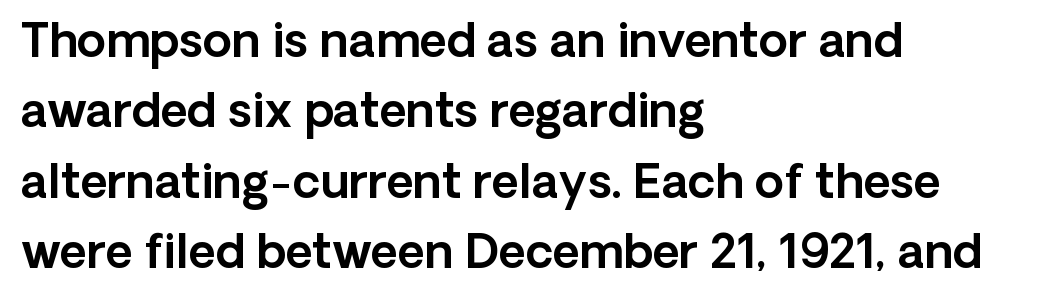
Q: Is the text italic (slanted)? A: No, it is upright.
Q: Is the typeface a serif or a sans-serif typeface? A: Sans-serif.
Q: Is the text underlined? A: No.
Q: How is the paragraph aligned? A: Left-aligned.
Q: Is the spacing between letters normal or unusually wide? A: Normal.
Q: Is the spacing between lines tight, normal or loose? A: Normal.
Q: Width (condensed, normal, or wide)? A: Normal.
Q: x-height? A: Medium.
Q: Monospaced? A: No.
